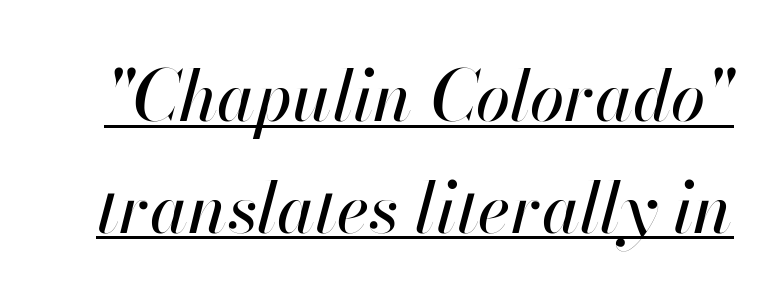
Q: Is the text italic (slanted)? A: Yes, it leans right by about 13 degrees.
Q: Is the text underlined? A: Yes.
Q: Is the spacing between letters normal or unusually wide? A: Normal.
Q: Is the spacing between lines tight, normal or loose? A: Normal.
Q: Width (condensed, normal, or wide)? A: Normal.
Q: Stroke contrast? A: High.
Q: x-height? A: Small.
Q: Monospaced? A: No.
